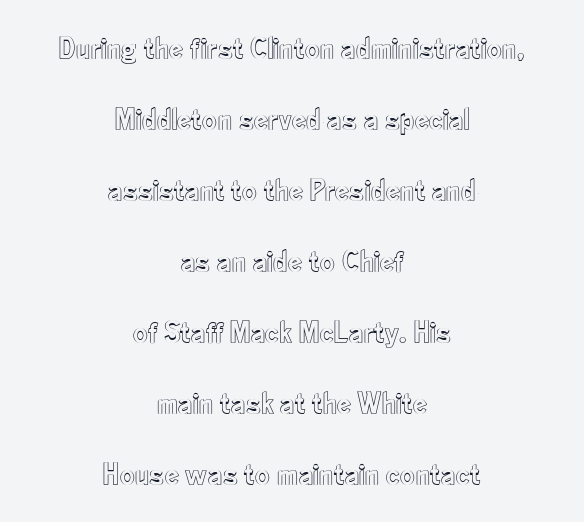
Q: Is the text italic (slanted)? A: No, it is upright.
Q: Is the text underlined? A: No.
Q: How is the paragraph aligned? A: Centered.
Q: Is the spacing between letters normal or unusually wide? A: Normal.
Q: Is the spacing between lines tight, normal or loose? A: Loose.
Q: Width (condensed, normal, or wide)? A: Condensed.
Q: x-height? A: Small.
Q: Monospaced? A: No.
